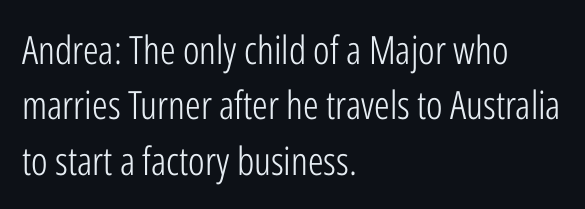
{"serif": "no", "italic": "no", "bold": "no", "weight": "light", "width": "condensed", "stroke_contrast": "low", "x_height": "medium", "monospaced": "no", "underline": "no", "align": "left", "line_spacing": "normal", "line_spacing_ratio": 1.42, "letter_spacing": "normal", "letter_spacing_em": 0.0, "glyph_px": 39}
